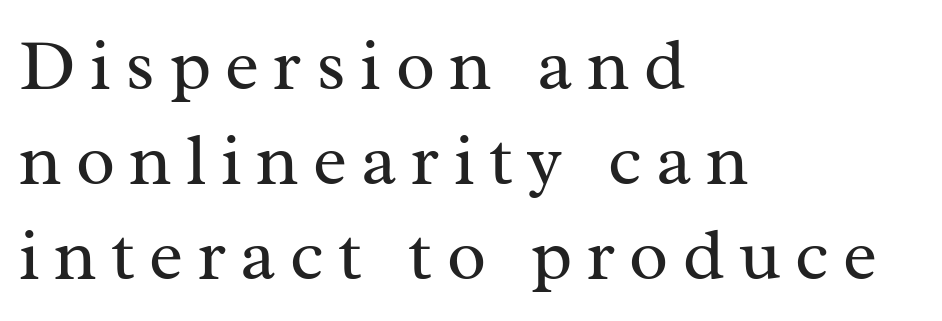
The image shows 72 px regular-weight serif type, upright; set left-aligned, normal line spacing (1.32x), unusually wide letter spacing (+0.2 em), not underlined; medium stroke contrast and a medium x-height.
